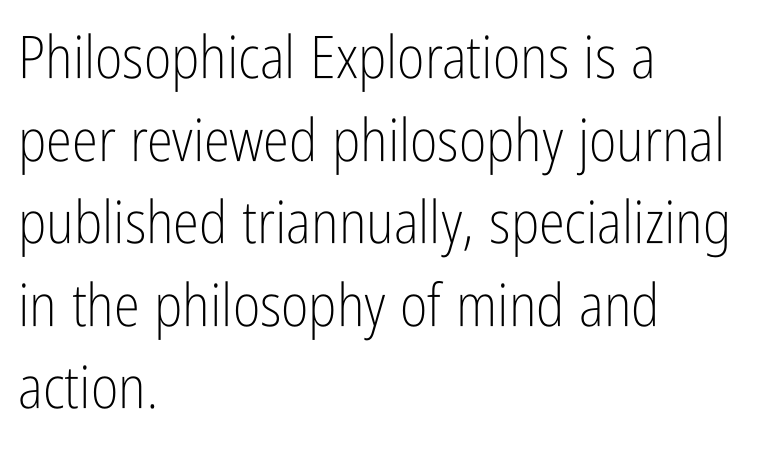
Spacing between characters is what you'd get straight out of the box. Left-aligned paragraph, ragged on the right. Character widths vary here, with narrow letters taking less room than wide ones. How would I describe the line gaps? Plain and ordinary. Check under the words: just untouched page. Italic? Not at all — the glyphs are vertical.
